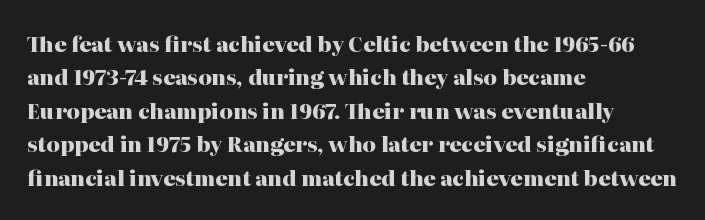
{"italic": "no", "bold": "yes", "underline": "no", "align": "left", "line_spacing": "normal", "line_spacing_ratio": 1.59, "letter_spacing": "normal", "letter_spacing_em": 0.0, "glyph_px": 21}
